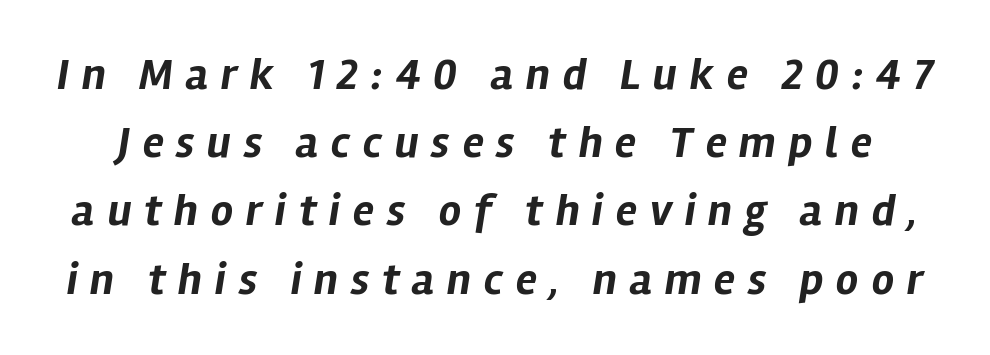
The image shows 44 px bold type, italic (leaning right); set normal line spacing (1.55x), unusually wide letter spacing (+0.29 em), not underlined; low stroke contrast and a medium x-height.
